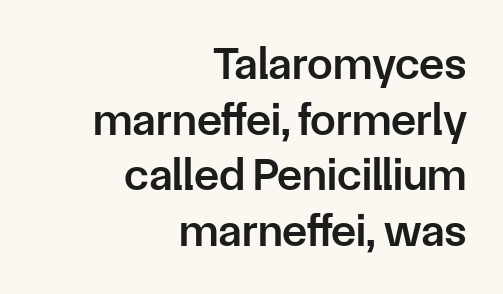
Character widths vary here, with narrow letters taking less room than wide ones. The passage shown is semibold, sitting just below true bold. The designer went with a sans here, leaving each stem footless. The passage is arranged like a letterhead date or caption credit — flush right.
